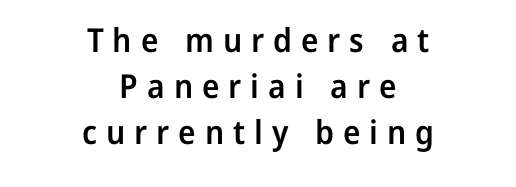
{"serif": "no", "italic": "no", "bold": "semi", "weight": "semibold", "width": "normal", "stroke_contrast": "low", "x_height": "medium", "monospaced": "no", "underline": "no", "align": "center", "line_spacing": "normal", "line_spacing_ratio": 1.39, "letter_spacing": "wide", "letter_spacing_em": 0.27, "glyph_px": 33}
